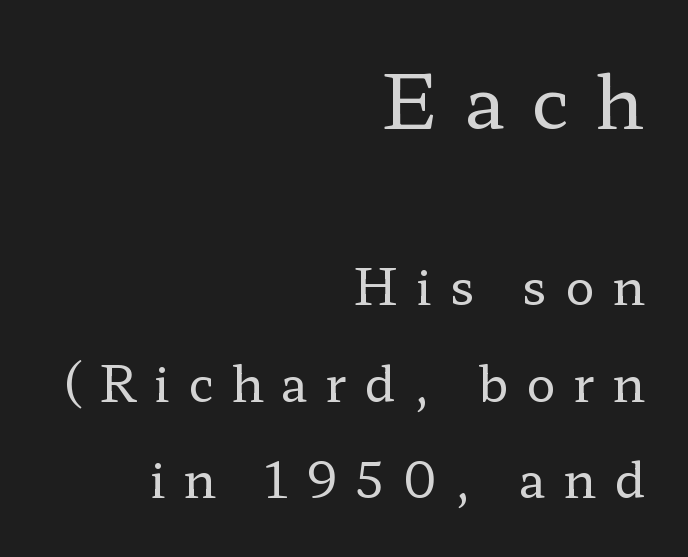
{"serif": "yes", "italic": "no", "bold": "no", "weight": "regular", "width": "wide", "stroke_contrast": "low", "x_height": "medium", "monospaced": "no", "underline": "no", "align": "right", "line_spacing": "loose", "line_spacing_ratio": 1.97, "letter_spacing": "wide", "letter_spacing_em": 0.36, "larger_block": "first", "size_ratio": 1.51, "glyph_px": 74}
